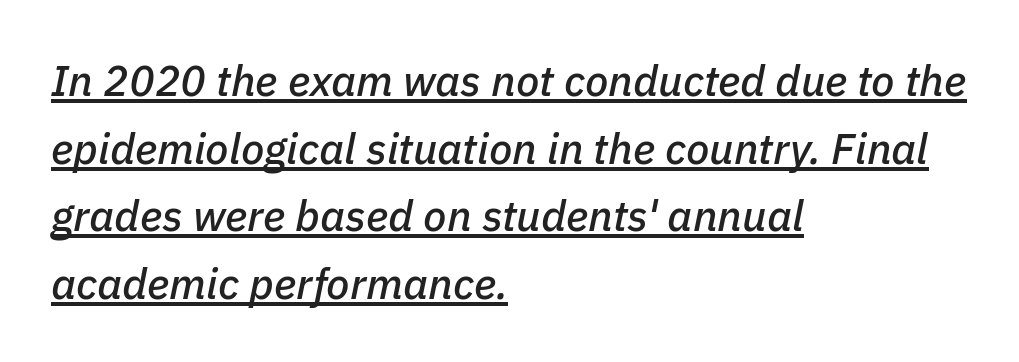
The passage shown stacks its lines at a standard gap. What decoration does the sample have? An underline. Quick note: italic. The paragraph shown leans on its left margin.
